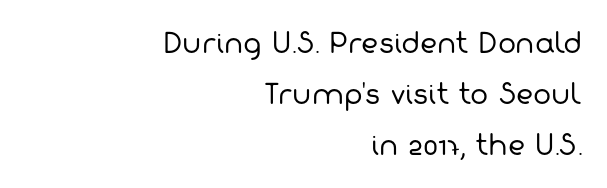
Q: Is the text bold? A: No.
Q: Is the text underlined? A: No.
Q: How is the paragraph aligned? A: Right-aligned.
Q: Is the spacing between letters normal or unusually wide? A: Normal.
